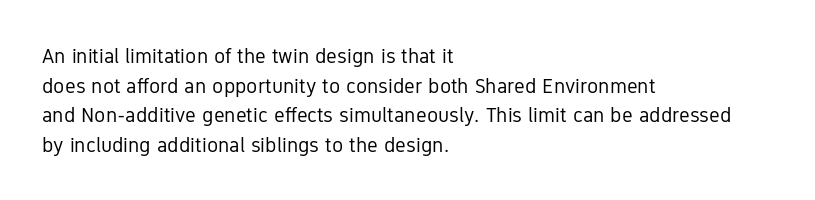
Quick note: underline off. Do the letters lean? They stand straight. The text block is weighted toward the left margin, trailing off unevenly rightward. This rendering leaves character spacing at its baseline value. Vertical spacing — default.
